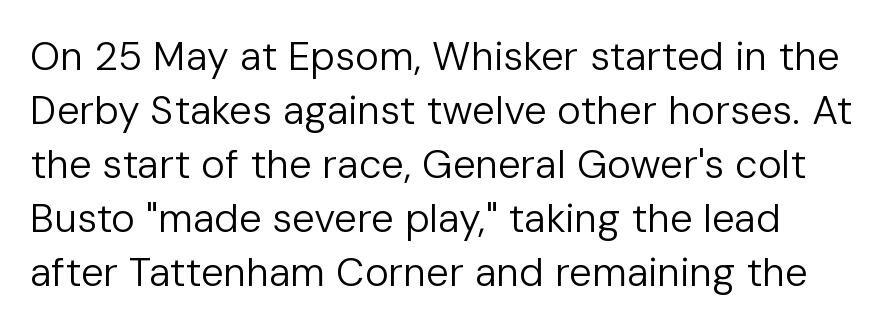
{"serif": "no", "italic": "no", "bold": "no", "weight": "regular", "width": "normal", "stroke_contrast": "low", "x_height": "medium", "monospaced": "no", "underline": "no", "align": "left", "line_spacing": "normal", "line_spacing_ratio": 1.35, "letter_spacing": "normal", "letter_spacing_em": 0.0, "glyph_px": 40}
